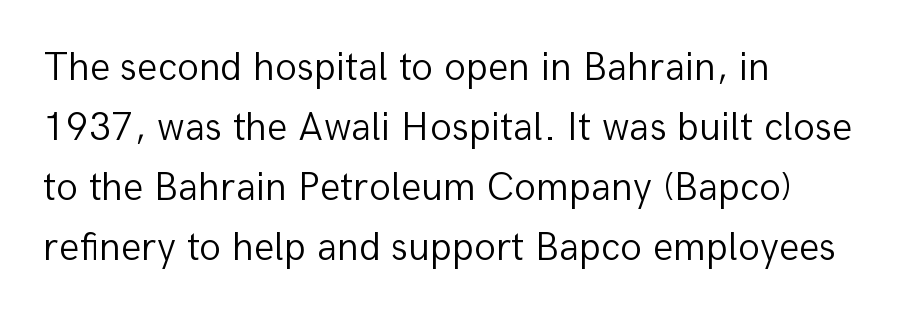
{"serif": "no", "italic": "no", "bold": "no", "weight": "light", "width": "normal", "stroke_contrast": "low", "x_height": "medium", "monospaced": "no", "underline": "no", "align": "left", "line_spacing": "normal", "line_spacing_ratio": 1.5, "letter_spacing": "normal", "letter_spacing_em": 0.0, "glyph_px": 40}
